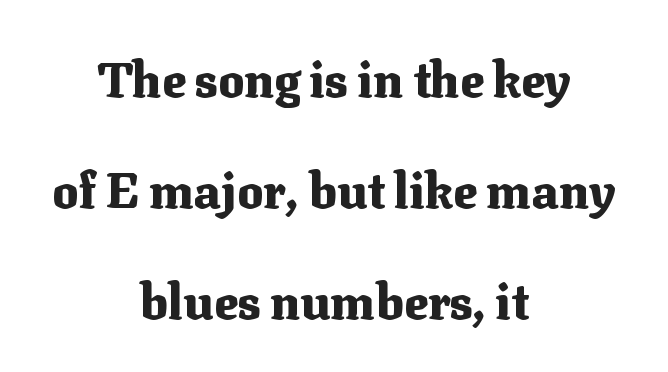
Serifs: yes, visible at the terminals of the letterforms. When letters stand straight like this, we call the style roman or upright. This sample uses plain, unmodified letter spacing. The space between consecutive lines is lavish. The baseline area is clear. Alignment: centered.
